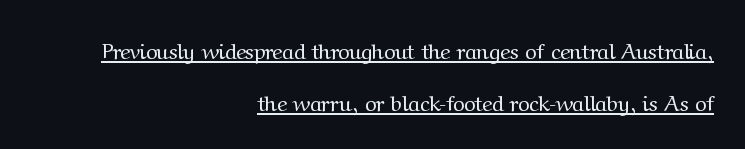
Q: Is the text bold? A: No.
Q: Is the text italic (slanted)? A: No, it is upright.
Q: Is the text underlined? A: Yes.
Q: How is the paragraph aligned? A: Right-aligned.
Q: Is the spacing between letters normal or unusually wide? A: Normal.
Q: Is the spacing between lines tight, normal or loose? A: Loose.
